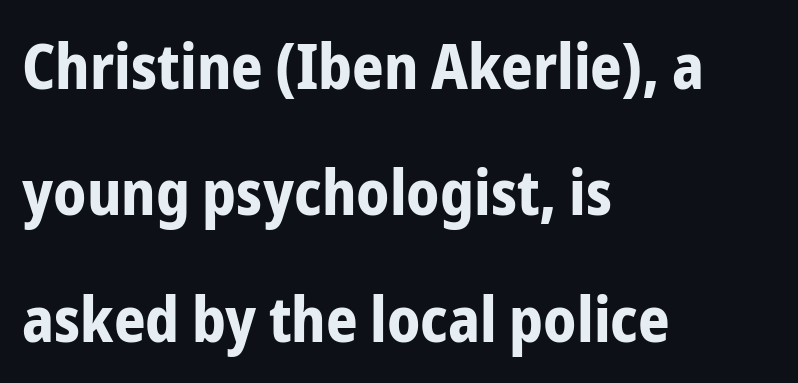
Q: Is the text bold? A: Yes.
Q: Is the text italic (slanted)? A: No, it is upright.
Q: Is the typeface a serif or a sans-serif typeface? A: Sans-serif.
Q: Is the text underlined? A: No.
Q: How is the paragraph aligned? A: Left-aligned.
Q: Is the spacing between letters normal or unusually wide? A: Normal.
Q: Is the spacing between lines tight, normal or loose? A: Loose.
Q: Width (condensed, normal, or wide)? A: Condensed.
Q: Stroke contrast? A: Low.
Q: x-height? A: Medium.
Q: Monospaced? A: No.
